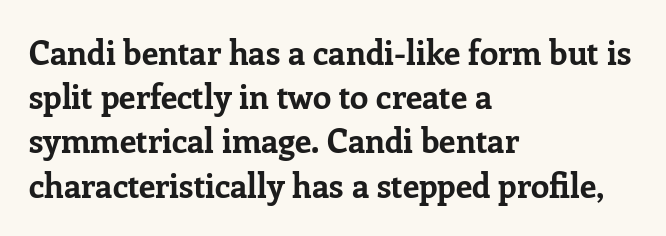
The face used here has the dense, thick strokes of a bold. Lines of text with bare space underneath. Baseline-to-baseline distance is the conventional proportion of letter height. The letters stand straight up with perfectly vertical stems.
